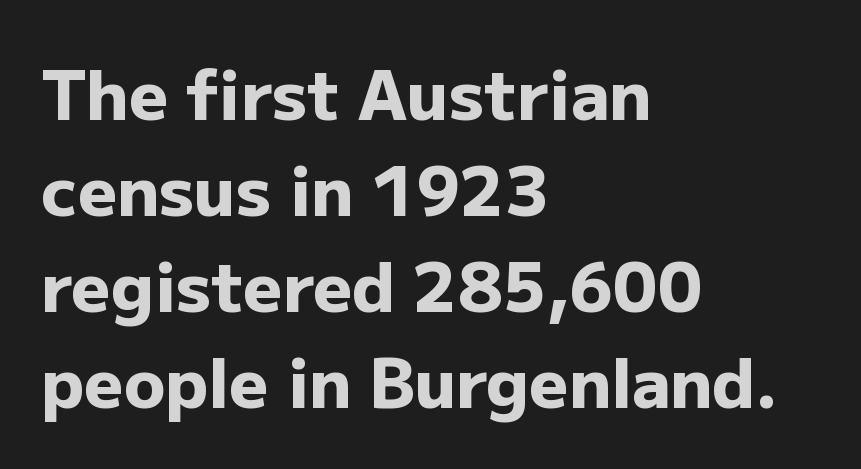
{"serif": "no", "italic": "no", "bold": "yes", "weight": "heavy", "width": "normal", "stroke_contrast": "low", "x_height": "medium", "monospaced": "no", "underline": "no", "align": "left", "line_spacing": "normal", "line_spacing_ratio": 1.41, "letter_spacing": "normal", "letter_spacing_em": 0.0, "glyph_px": 68}
